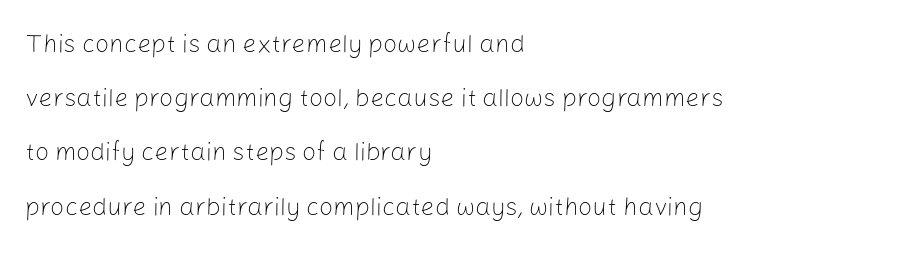
The image shows 25 px text type, upright; set left-aligned, loose line spacing (2.17x), normal letter spacing, not underlined.
